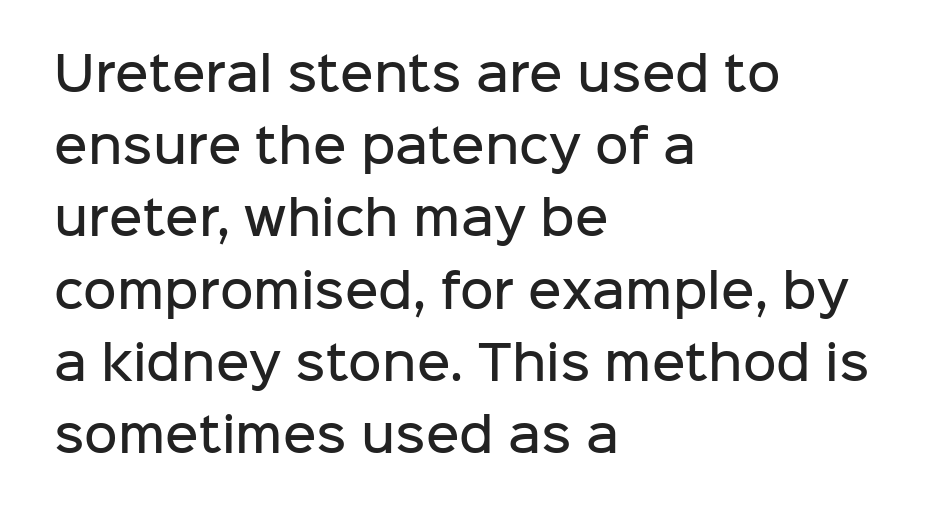
{"serif": "no", "italic": "no", "bold": "semi", "weight": "semibold", "width": "normal", "stroke_contrast": "low", "x_height": "medium", "monospaced": "no", "underline": "no", "align": "left", "line_spacing": "normal", "line_spacing_ratio": 1.57, "letter_spacing": "normal", "letter_spacing_em": 0.0, "glyph_px": 46}
